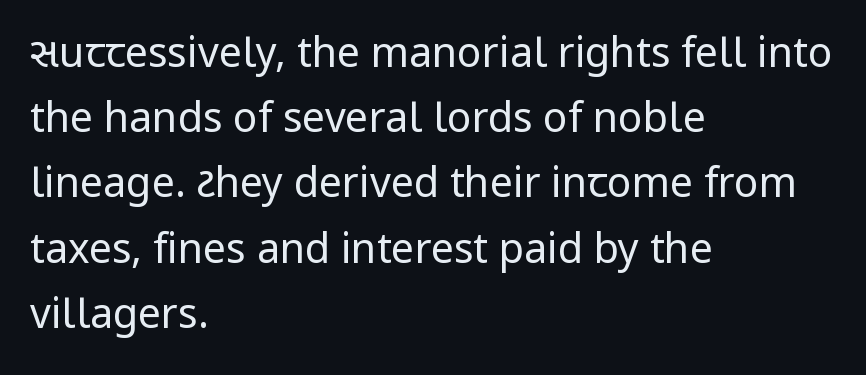
The image shows 41 px regular-weight sans-serif type, upright; set left-aligned, normal line spacing (1.59x), normal letter spacing, not underlined; low stroke contrast and a medium x-height.
